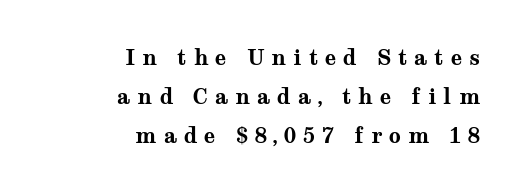
Q: Is the text bold? A: Yes.
Q: Is the text italic (slanted)? A: No, it is upright.
Q: Is the text underlined? A: No.
Q: How is the paragraph aligned? A: Right-aligned.
Q: Is the spacing between letters normal or unusually wide? A: Unusually wide.
